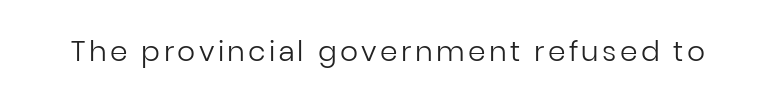
The image shows 28 px regular-weight sans-serif type, upright; set not underlined; low stroke contrast and a medium x-height.
